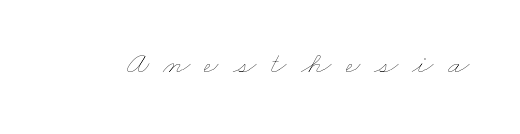
{"bold": "no", "weight": "thin", "width": "wide", "stroke_contrast": "low", "x_height": "small", "monospaced": "no", "underline": "no", "letter_spacing": "wide", "letter_spacing_em": 0.46, "glyph_px": 31}
